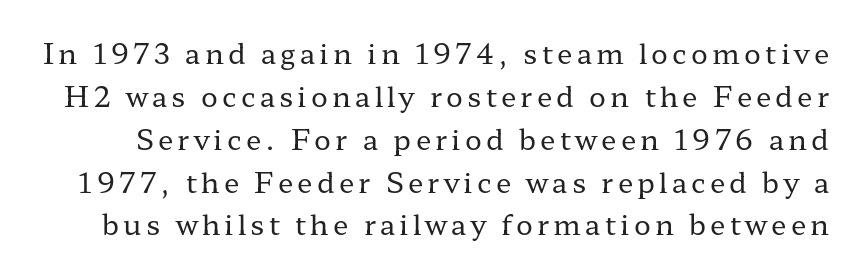
The text was rendered using a seriffed face with decorative stroke endings. This sample uses an upright cut, with every glyph sitting square on the baseline. The vertical gap from one line to the next is medium. Nothing heavy about these letters — not bold at all. Descenders hang freely into open space. Varying glyph widths throughout — classic text-font behaviour.
